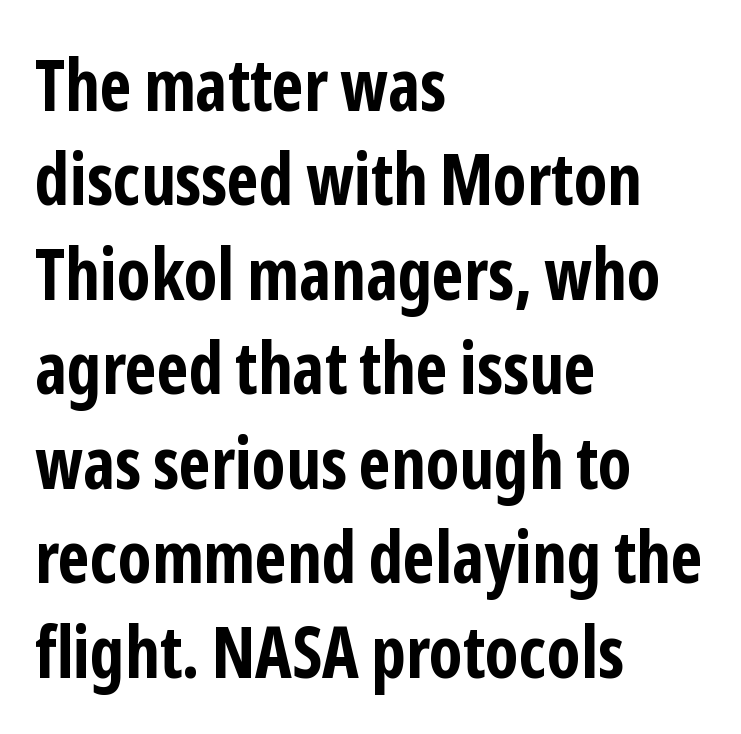
Letters rest on an invisible, unmarked baseline. Looks like regular typesetting: each glyph gets only the width it needs. In terms of letterform style, serifs are entirely absent. Heft: maximum for text — a bold.
